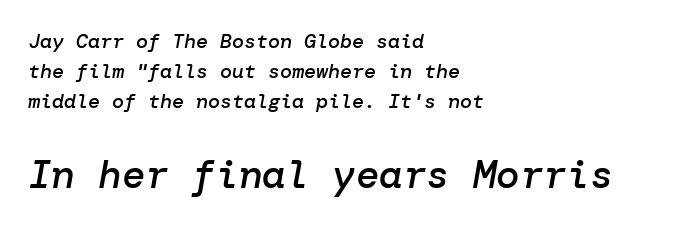
The image shows 39 px semibold type, italic (leaning right); set left-aligned, normal line spacing (1.49x), normal letter spacing, not underlined; the second (bottom) block is 1.95x larger; low stroke contrast and a medium x-height.
